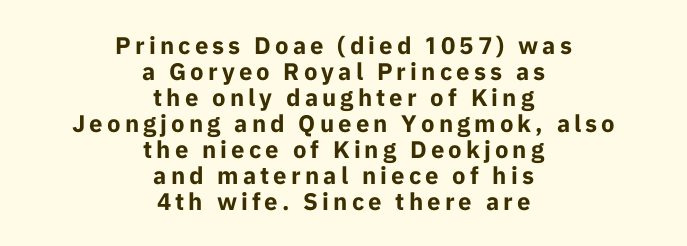
{"italic": "no", "bold": "yes", "underline": "no", "align": "center", "line_spacing": "tight", "line_spacing_ratio": 1.08, "glyph_px": 24}
